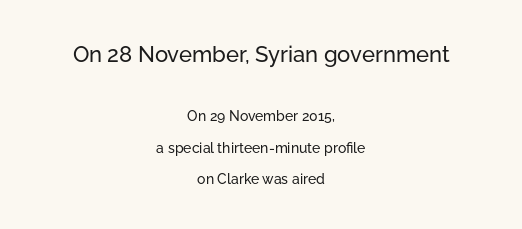
The image shows 22 px text type, upright; set centered, loose line spacing (2.22x), normal letter spacing, not underlined; the first (top) block is 1.57x larger.
